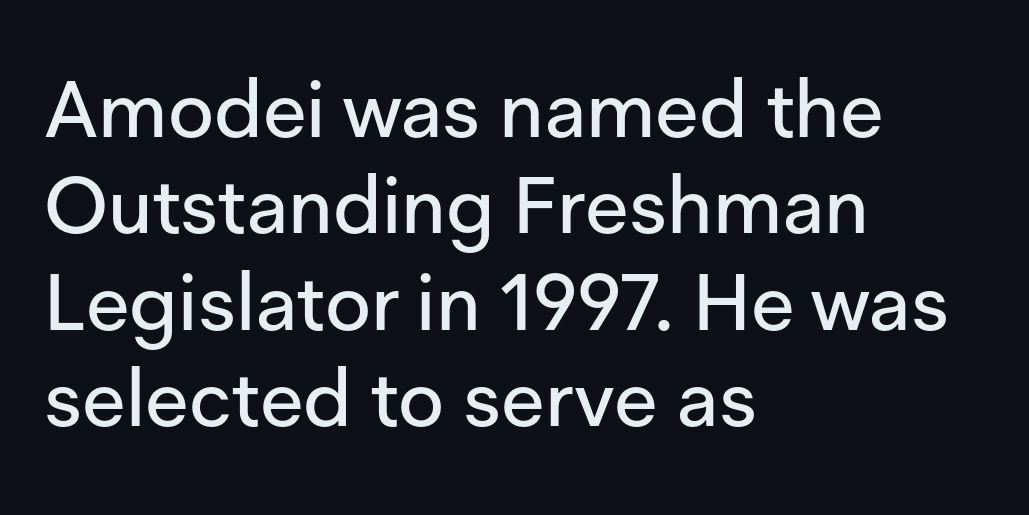
Every stem runs plumb, perpendicular to the baseline. Left-aligned paragraph, ragged on the right. The face used here is proportionally spaced, like ordinary book or web type. Does extra space separate the letters? No, they use regular spacing. The letters carry no serifs — their stems end cleanly without finishing strokes.
